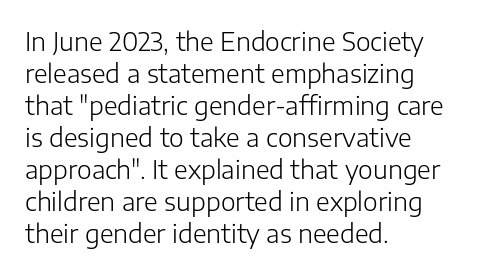
Q: Is the text bold? A: No.
Q: Is the text italic (slanted)? A: No, it is upright.
Q: Is the text underlined? A: No.
Q: How is the paragraph aligned? A: Left-aligned.
Q: Is the spacing between letters normal or unusually wide? A: Normal.
Q: Is the spacing between lines tight, normal or loose? A: Normal.
